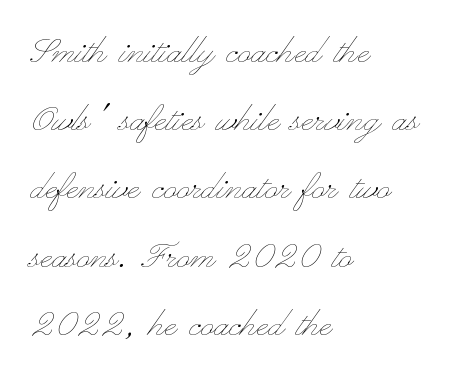
The image shows 44 px thin, wide type; set left-aligned, normal line spacing (1.55x), normal letter spacing, not underlined; low stroke contrast and a small x-height.
